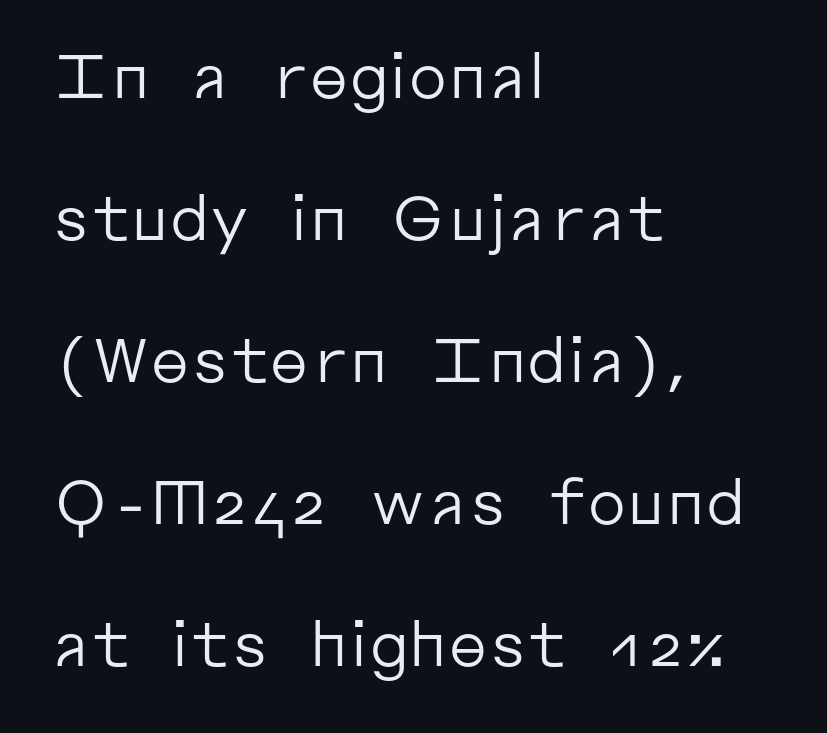
{"serif": "no", "italic": "no", "bold": "no", "weight": "regular", "width": "normal", "stroke_contrast": "low", "x_height": "medium", "monospaced": "no", "underline": "no", "align": "left", "line_spacing": "loose", "line_spacing_ratio": 2.29, "letter_spacing": "normal", "letter_spacing_em": 0.0, "glyph_px": 62}
